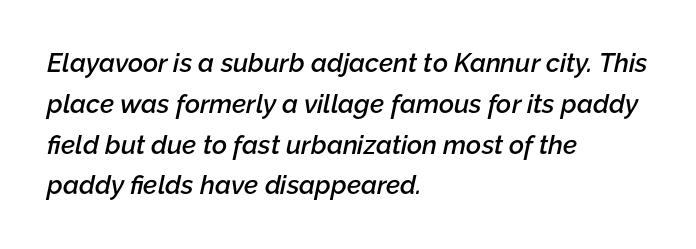
{"italic": "yes", "lean": "right", "slant_degrees": 12, "bold": "semi", "underline": "no", "align": "left", "line_spacing": "normal", "line_spacing_ratio": 1.57, "letter_spacing": "normal", "letter_spacing_em": 0.0, "glyph_px": 26}
